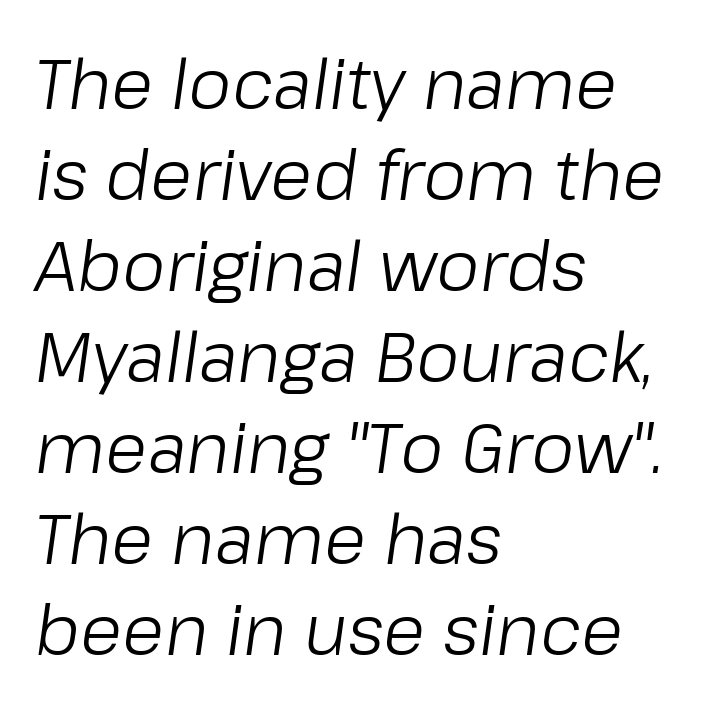
Anything drawn beneath the words? Only blank space. You could call the tracking neutral — neither tight nor loose. Every character sits at an angle, as italics do. Character widths vary here, with narrow letters taking less room than wide ones.
